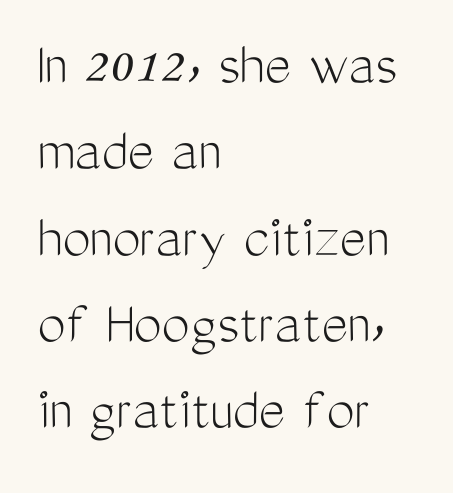
The image shows 63 px light, condensed sans-serif type, upright; set left-aligned, normal line spacing (1.37x), normal letter spacing, not underlined; medium stroke contrast and a medium x-height.
